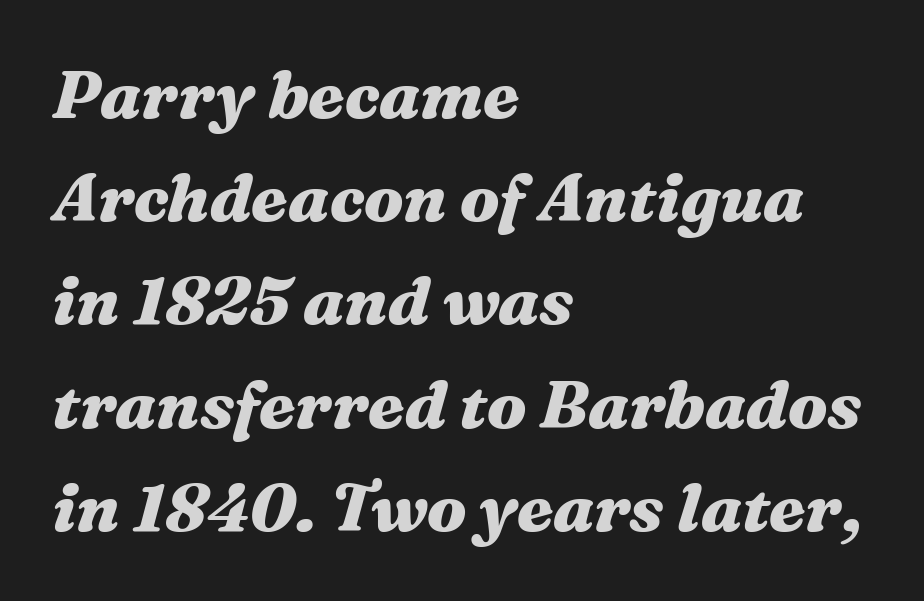
The image shows 67 px heavy, wide type, italic (leaning right); set left-aligned, normal line spacing (1.54x), normal letter spacing, not underlined; medium stroke contrast and a medium x-height.
